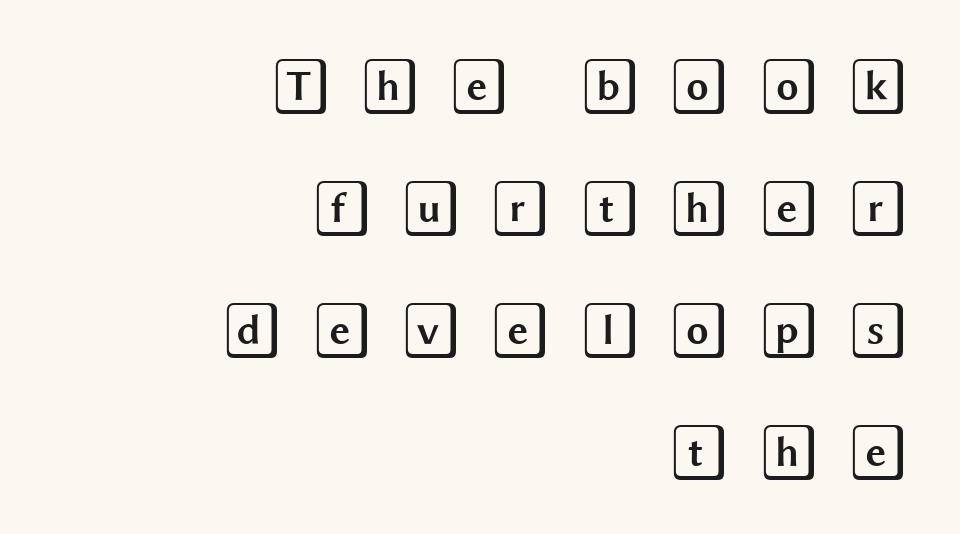
The image shows 57 px wide type, upright; set right-aligned, loose line spacing (2.14x), unusually wide letter spacing (+0.47 em), not underlined; a large x-height.
